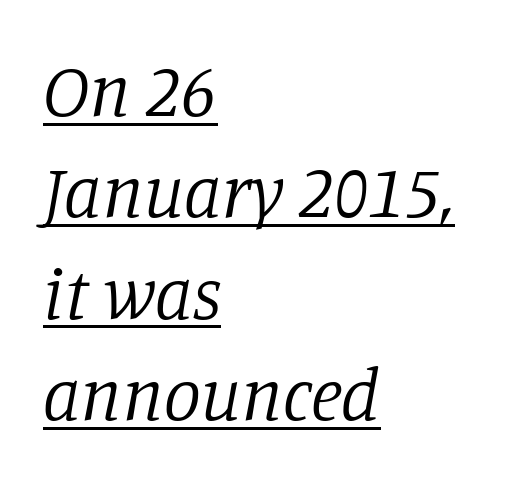
The image shows 74 px regular-weight serif type, italic (leaning right); set left-aligned, normal line spacing (1.37x), normal letter spacing, underlined; low stroke contrast and a large x-height.
